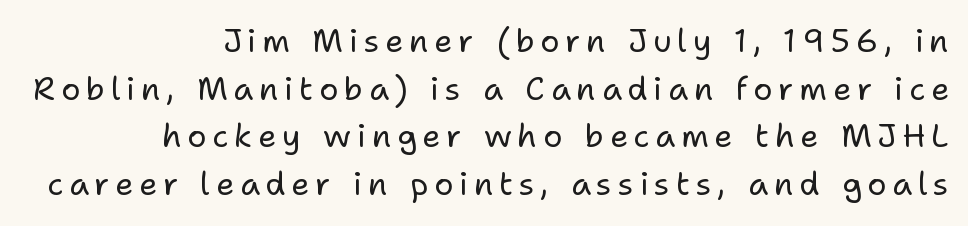
{"serif": "no", "italic": "no", "bold": "no", "weight": "regular", "width": "normal", "stroke_contrast": "low", "x_height": "medium", "monospaced": "no", "underline": "no", "align": "right", "line_spacing": "normal", "line_spacing_ratio": 1.49, "glyph_px": 32}
